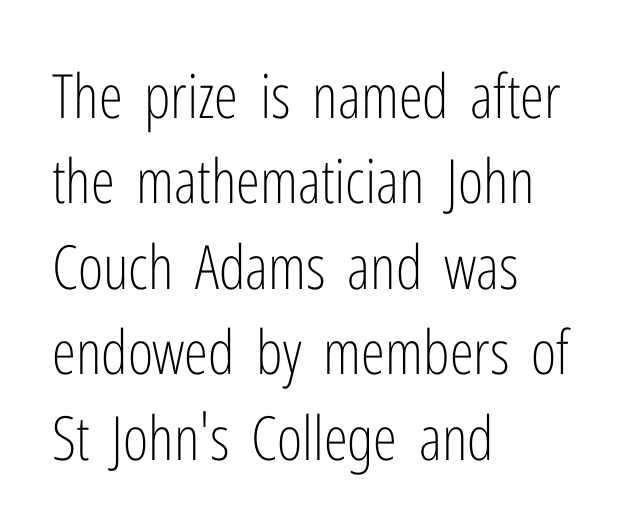
Q: Is the text bold? A: No.
Q: Is the text italic (slanted)? A: No, it is upright.
Q: Is the typeface a serif or a sans-serif typeface? A: Sans-serif.
Q: Is the text underlined? A: No.
Q: How is the paragraph aligned? A: Left-aligned.
Q: Is the spacing between letters normal or unusually wide? A: Normal.
Q: Is the spacing between lines tight, normal or loose? A: Normal.
Q: Width (condensed, normal, or wide)? A: Condensed.
Q: Stroke contrast? A: Low.
Q: x-height? A: Medium.
Q: Monospaced? A: No.
